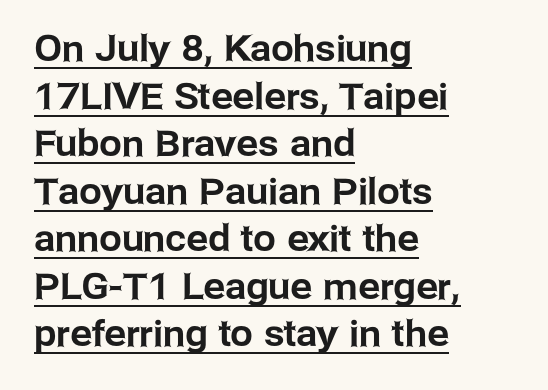
{"serif": "no", "italic": "no", "width": "normal", "stroke_contrast": "low", "x_height": "medium", "monospaced": "no", "underline": "yes", "align": "left", "line_spacing": "normal", "line_spacing_ratio": 1.32, "letter_spacing": "normal", "letter_spacing_em": 0.0, "glyph_px": 36}
